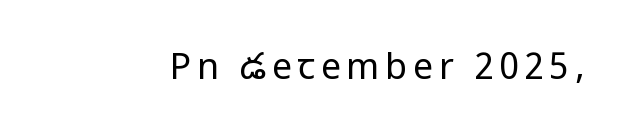
Bold? No — there's no thickening of the strokes. Observe the absence of serifs on each vertical stroke in this sample. The specimen omits any rule beneath the text block's lines. These lines are rendered in a variable-pitch font. Notice how the stems are strictly vertical — no italics here.
